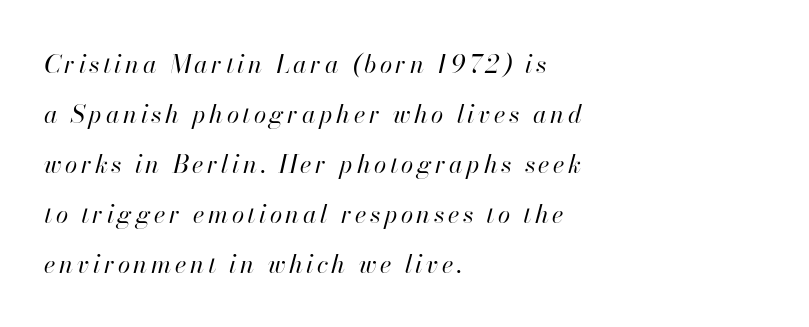
Designer's note — italics engaged. The gap between lines stays unmarked. This reads as an unemphasized weight, regular at the heaviest. The rendering uses a large line-height, opening up the rows. Line beginnings align vertically; line endings do not.
